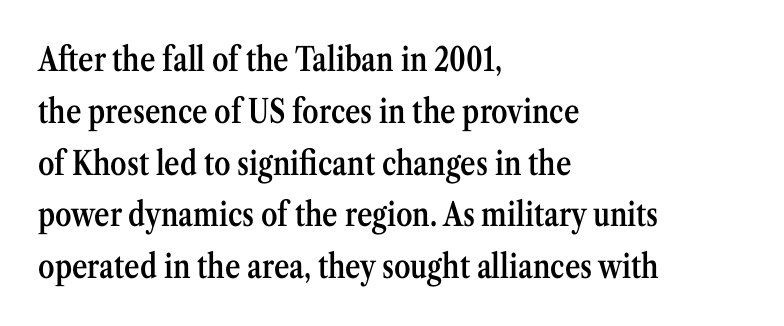
{"serif": "yes", "italic": "no", "bold": "semi", "weight": "semibold", "width": "condensed", "stroke_contrast": "medium", "x_height": "medium", "monospaced": "no", "underline": "no", "align": "left", "line_spacing": "normal", "line_spacing_ratio": 1.57, "letter_spacing": "normal", "letter_spacing_em": 0.0, "glyph_px": 33}
